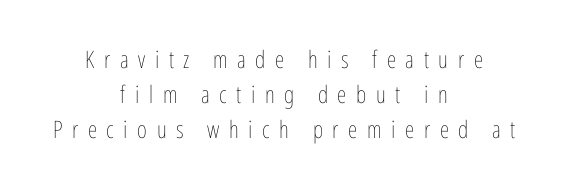
The image shows 24 px text type, upright; set centered, normal line spacing (1.45x), unusually wide letter spacing (+0.4 em), not underlined.
